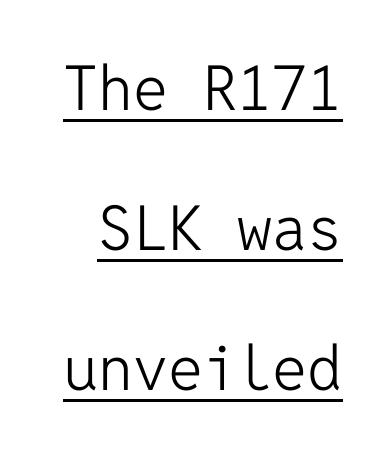
The image shows 62 px light sans-serif type, upright, monospaced; set loose line spacing (2.26x), normal letter spacing, underlined; low stroke contrast and a medium x-height.
